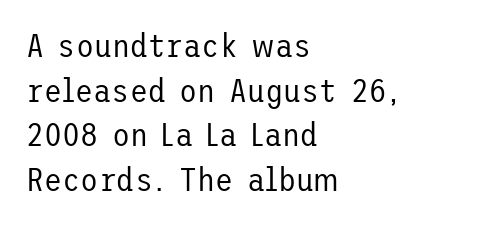
{"serif": "no", "italic": "no", "bold": "no", "weight": "regular", "width": "normal", "stroke_contrast": "low", "x_height": "medium", "underline": "no", "align": "left", "line_spacing": "normal", "line_spacing_ratio": 1.35, "letter_spacing": "normal", "letter_spacing_em": 0.0, "glyph_px": 33}
